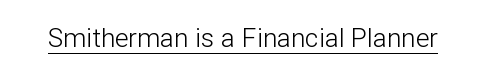
The image shows 26 px text type, upright; set normal letter spacing, underlined.
